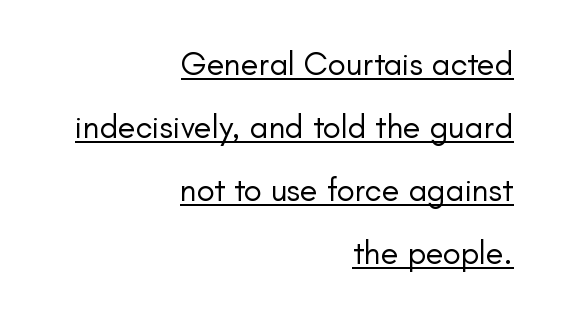
Q: Is the text bold? A: No.
Q: Is the text italic (slanted)? A: No, it is upright.
Q: Is the typeface a serif or a sans-serif typeface? A: Sans-serif.
Q: Is the text underlined? A: Yes.
Q: How is the paragraph aligned? A: Right-aligned.
Q: Is the spacing between letters normal or unusually wide? A: Normal.
Q: Is the spacing between lines tight, normal or loose? A: Loose.
Q: Width (condensed, normal, or wide)? A: Normal.
Q: Stroke contrast? A: Low.
Q: x-height? A: Small.
Q: Monospaced? A: No.
